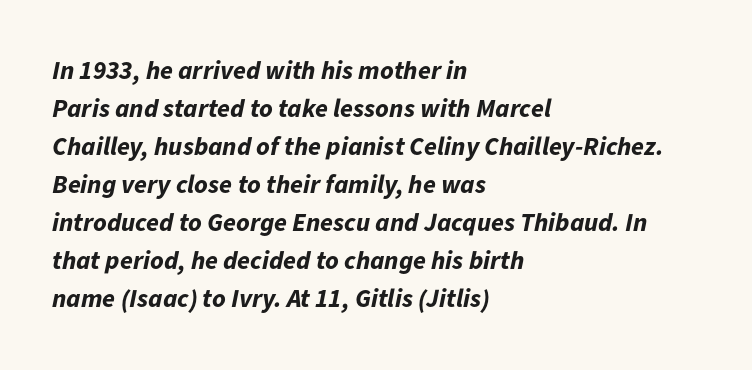
The image shows 26 px bold type, italic (leaning right); set left-aligned, normal line spacing (1.46x), normal letter spacing, not underlined.
